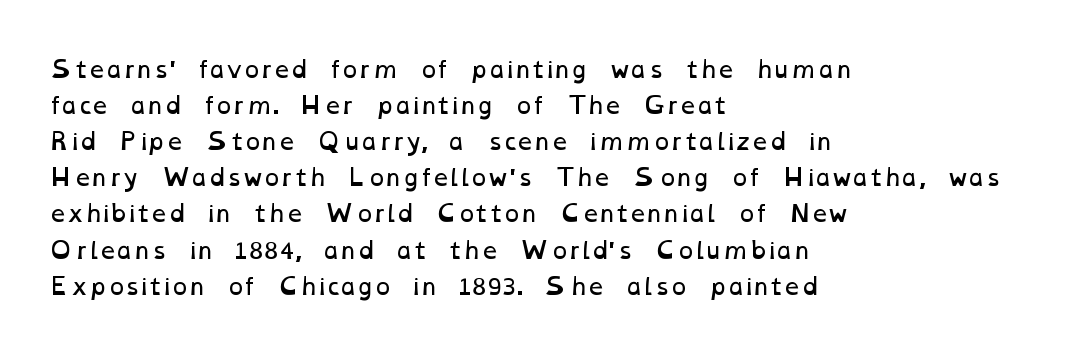
{"bold": "no", "underline": "no", "align": "left", "line_spacing": "normal", "line_spacing_ratio": 1.57, "letter_spacing": "normal", "letter_spacing_em": 0.0, "glyph_px": 23}
